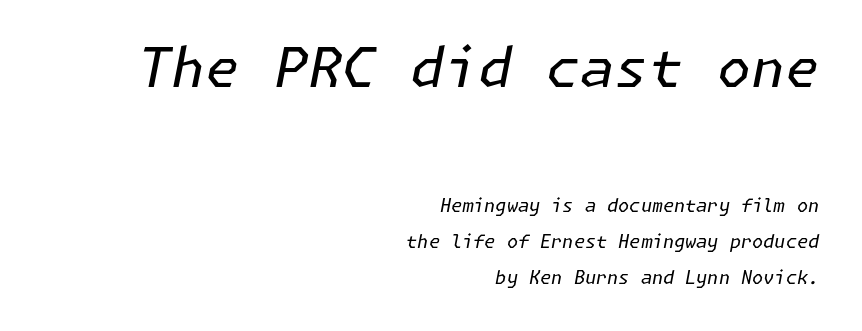
Q: Is the text bold? A: No.
Q: Is the text italic (slanted)? A: Yes, it leans right by about 11 degrees.
Q: Is the text underlined? A: No.
Q: How is the paragraph aligned? A: Right-aligned.
Q: Is the spacing between letters normal or unusually wide? A: Normal.
Q: Is the spacing between lines tight, normal or loose? A: Loose.
Q: Which block of text is set in a larger size, the first (top) or the second (bottom)? A: The first (top) one.
Q: Width (condensed, normal, or wide)? A: Normal.
Q: Stroke contrast? A: Low.
Q: x-height? A: Medium.
